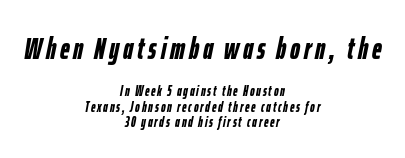
{"italic": "yes", "lean": "right", "slant_degrees": 12, "bold": "yes", "weight": "semibold", "width": "condensed", "stroke_contrast": "low", "x_height": "medium", "monospaced": "no", "underline": "no", "align": "center", "line_spacing": "tight", "line_spacing_ratio": 1.08, "larger_block": "first", "size_ratio": 2.14, "glyph_px": 30}
